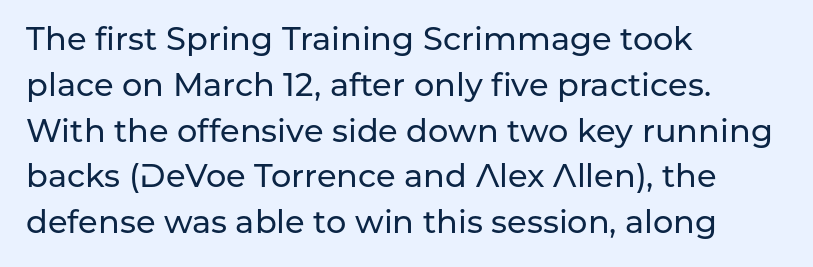
Q: Is the text italic (slanted)? A: No, it is upright.
Q: Is the typeface a serif or a sans-serif typeface? A: Sans-serif.
Q: Is the text underlined? A: No.
Q: How is the paragraph aligned? A: Left-aligned.
Q: Is the spacing between letters normal or unusually wide? A: Normal.
Q: Is the spacing between lines tight, normal or loose? A: Normal.
Q: Width (condensed, normal, or wide)? A: Normal.
Q: Stroke contrast? A: Low.
Q: x-height? A: Medium.
Q: Monospaced? A: No.
